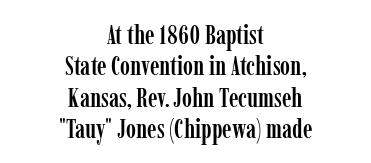
Q: Is the text italic (slanted)? A: No, it is upright.
Q: Is the text underlined? A: No.
Q: How is the paragraph aligned? A: Centered.
Q: Is the spacing between letters normal or unusually wide? A: Normal.
